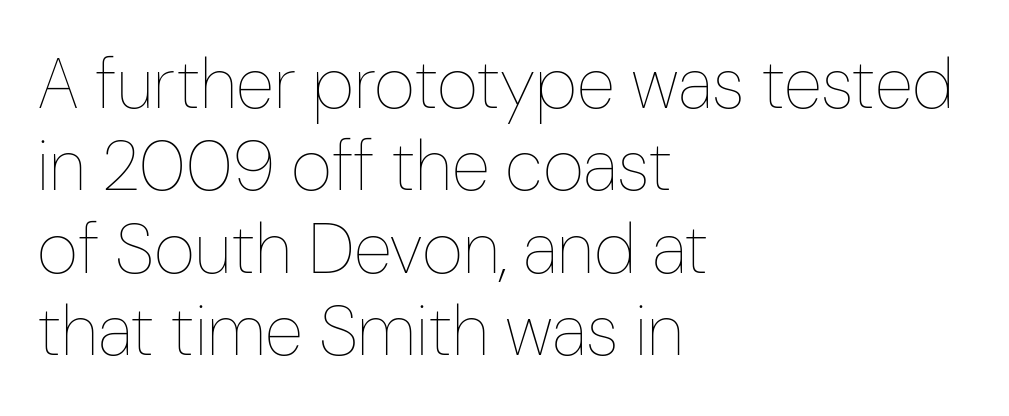
Q: Is the text bold? A: No.
Q: Is the text italic (slanted)? A: No, it is upright.
Q: Is the text underlined? A: No.
Q: How is the paragraph aligned? A: Left-aligned.
Q: Is the spacing between letters normal or unusually wide? A: Normal.
Q: Width (condensed, normal, or wide)? A: Condensed.
Q: Stroke contrast? A: Low.
Q: x-height? A: Medium.
Q: Monospaced? A: No.
